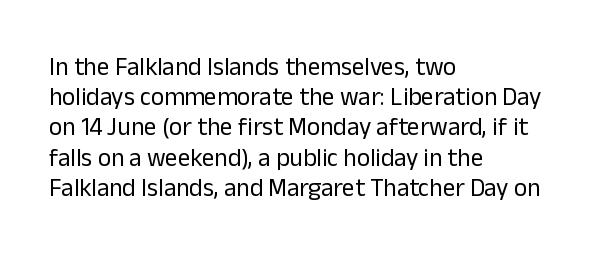
Q: Is the text bold? A: No.
Q: Is the text italic (slanted)? A: No, it is upright.
Q: Is the text underlined? A: No.
Q: How is the paragraph aligned? A: Left-aligned.
Q: Is the spacing between letters normal or unusually wide? A: Normal.
